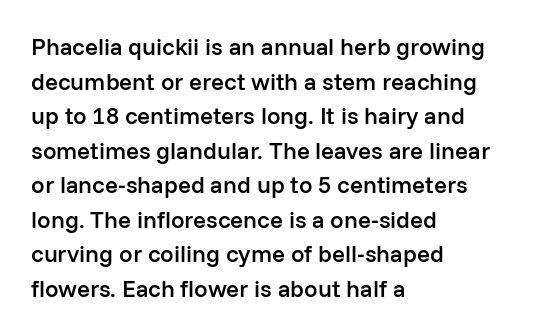
Inter-character spacing is left at the font's built-in metrics. Is there any slant? The stems are plumb. Reading down the block, your eye returns to a fixed left position each line. A semibold gives these letters moderate extra thickness, short of bold.
